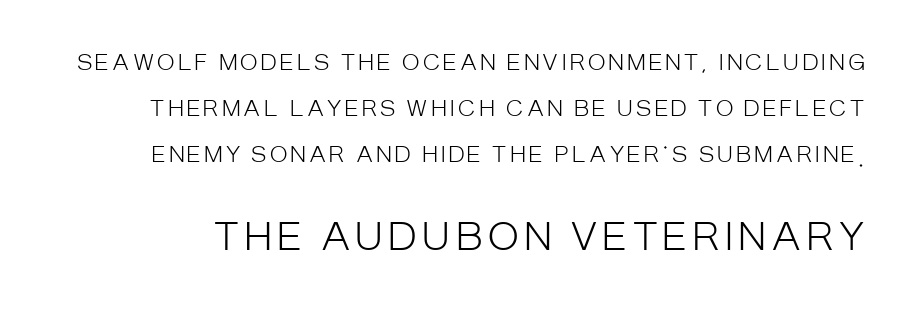
{"serif": "no", "italic": "no", "bold": "no", "weight": "light", "width": "condensed", "stroke_contrast": "low", "x_height": "large", "monospaced": "no", "underline": "no", "line_spacing": "loose", "line_spacing_ratio": 2.19, "larger_block": "second", "size_ratio": 1.76, "glyph_px": 37}
